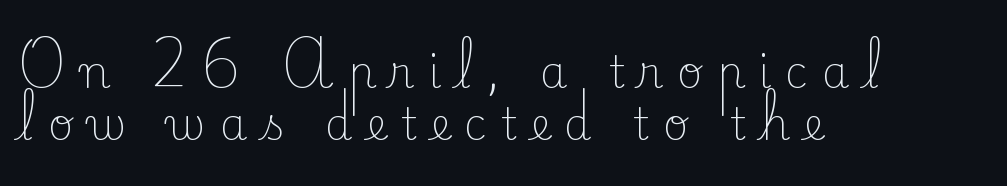
{"serif": "yes", "italic": "no", "bold": "no", "weight": "light", "width": "normal", "stroke_contrast": "low", "x_height": "small", "monospaced": "no", "underline": "no", "align": "left", "line_spacing_ratio": 1.19, "letter_spacing": "wide", "letter_spacing_em": 0.31, "glyph_px": 44}
